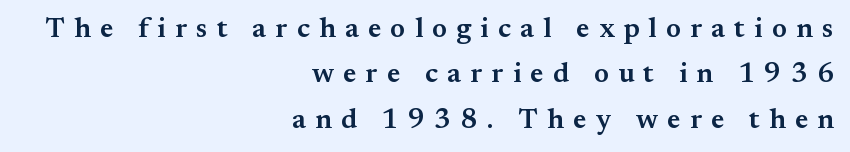
Quick note: not italic, upright. Type without underlining. Honestly, the row spacing looks completely unremarkable. The letterforms stand isolated, each surrounded by extra space.
